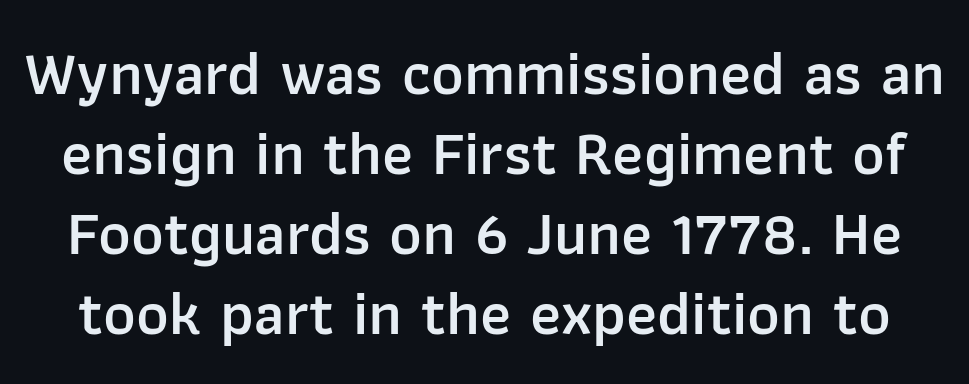
Does the leading feel generous? No, just average. The typeface chosen for these lines omits serifs. You could call the tracking neutral — neither tight nor loose. The characters look somewhat weighty, a semibold short of true bold. Is this a fixed-width face? No — the glyphs have proportional, varying widths. Italic: no, the glyphs are upright roman.
